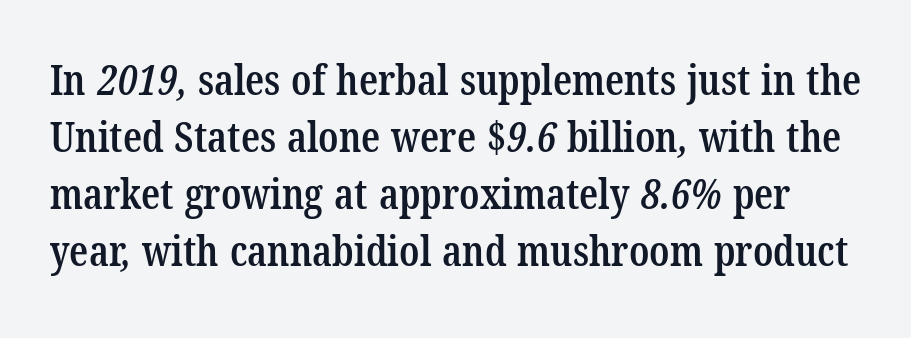
The image shows 42 px semibold, condensed serif type; set normal line spacing (1.36x), normal letter spacing, not underlined; low stroke contrast and a medium x-height.
